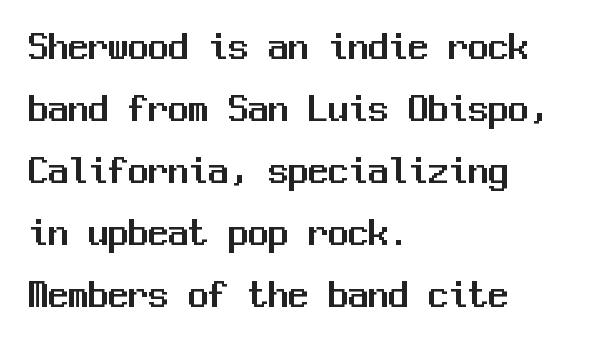
Q: Is the text italic (slanted)? A: No, it is upright.
Q: Is the typeface a serif or a sans-serif typeface? A: Sans-serif.
Q: Is the text underlined? A: No.
Q: How is the paragraph aligned? A: Left-aligned.
Q: Is the spacing between letters normal or unusually wide? A: Normal.
Q: Is the spacing between lines tight, normal or loose? A: Normal.
Q: Width (condensed, normal, or wide)? A: Normal.
Q: Stroke contrast? A: Medium.
Q: x-height? A: Medium.
Q: Monospaced? A: Yes.
